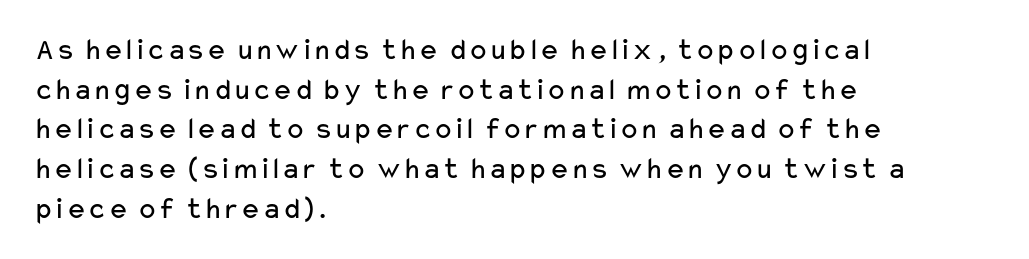
{"serif": "no", "italic": "no", "bold": "no", "weight": "regular", "width": "wide", "stroke_contrast": "low", "x_height": "medium", "monospaced": "no", "underline": "no", "align": "left", "line_spacing": "normal", "line_spacing_ratio": 1.28, "letter_spacing": "normal", "letter_spacing_em": 0.0, "glyph_px": 31}
